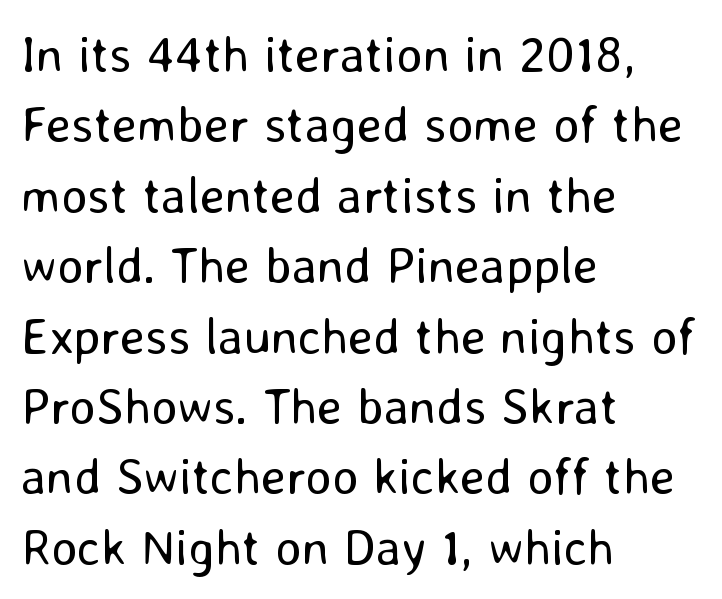
The font's upright variant was chosen for this text. Casual observation: everything's shoved over to the left. The passage shown is typed in a proportional face where columns would drift. No extra tracking has been applied to these lines.
